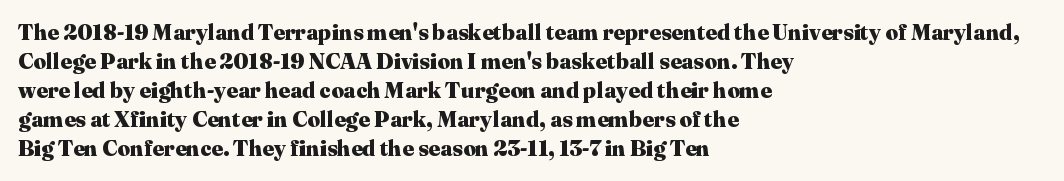
{"italic": "no", "bold": "yes", "underline": "no", "align": "left", "line_spacing": "normal", "line_spacing_ratio": 1.32, "letter_spacing": "normal", "letter_spacing_em": 0.0, "glyph_px": 22}
